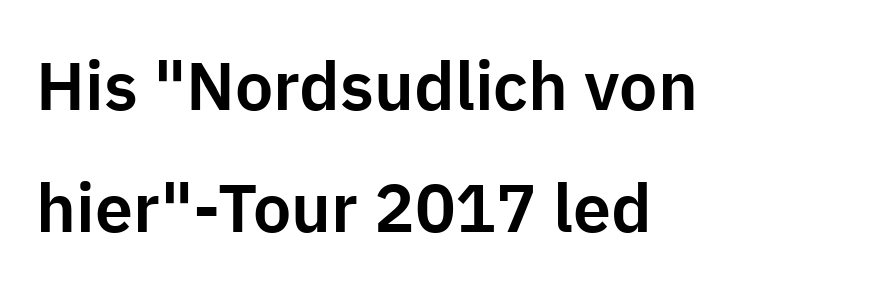
{"serif": "no", "italic": "no", "width": "normal", "stroke_contrast": "low", "x_height": "medium", "monospaced": "no", "underline": "no", "align": "left", "line_spacing_ratio": 1.8, "letter_spacing": "normal", "letter_spacing_em": 0.0, "glyph_px": 68}
